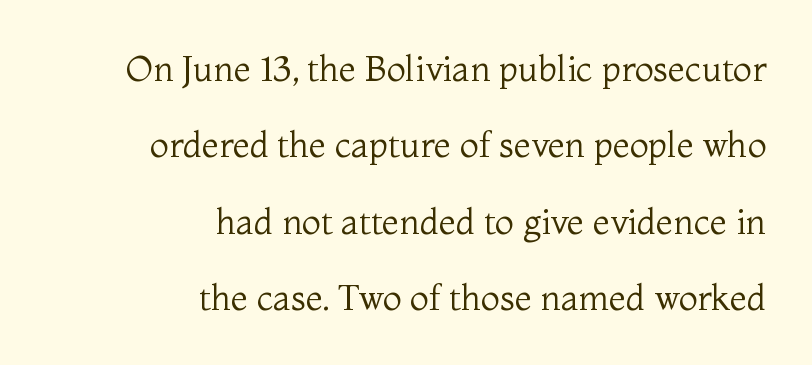
The image shows 35 px regular-weight serif type, upright; set right-aligned, loose line spacing (2.18x), normal letter spacing, not underlined; medium stroke contrast and a medium x-height.
